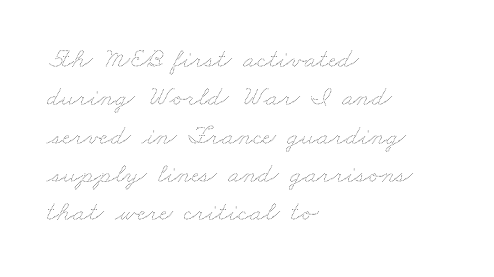
Q: Is the text bold? A: No.
Q: Is the text underlined? A: No.
Q: How is the paragraph aligned? A: Left-aligned.
Q: Is the spacing between letters normal or unusually wide? A: Normal.
Q: Is the spacing between lines tight, normal or loose? A: Normal.
Q: Width (condensed, normal, or wide)? A: Wide.
Q: Stroke contrast? A: Medium.
Q: x-height? A: Small.
Q: Monospaced? A: No.
